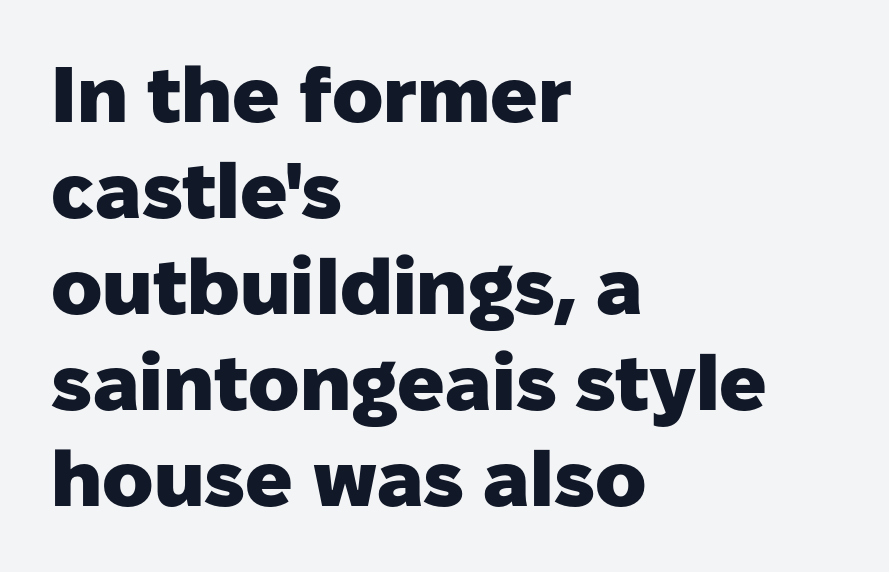
Q: Is the text bold? A: Yes.
Q: Is the text italic (slanted)? A: No, it is upright.
Q: Is the typeface a serif or a sans-serif typeface? A: Sans-serif.
Q: Is the text underlined? A: No.
Q: How is the paragraph aligned? A: Left-aligned.
Q: Is the spacing between letters normal or unusually wide? A: Normal.
Q: Width (condensed, normal, or wide)? A: Normal.
Q: Stroke contrast? A: Low.
Q: x-height? A: Medium.
Q: Monospaced? A: No.
